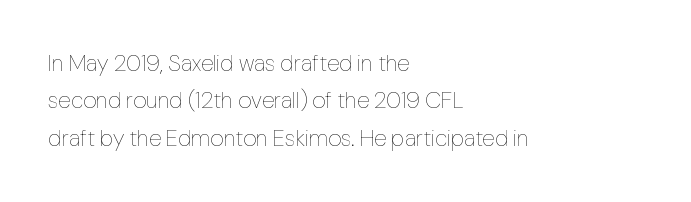
The image shows 23 px text type, upright; set left-aligned, normal line spacing (1.62x), normal letter spacing, not underlined.
